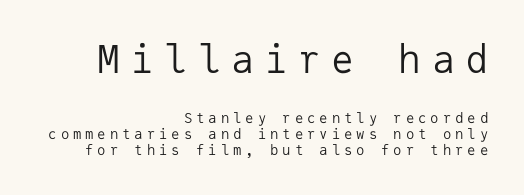
{"serif": "no", "italic": "no", "bold": "no", "weight": "regular", "width": "normal", "stroke_contrast": "low", "x_height": "medium", "monospaced": "yes", "underline": "no", "align": "right", "line_spacing": "tight", "line_spacing_ratio": 1.13, "letter_spacing": "wide", "letter_spacing_em": 0.28, "larger_block": "first", "size_ratio": 2.71, "glyph_px": 38}
